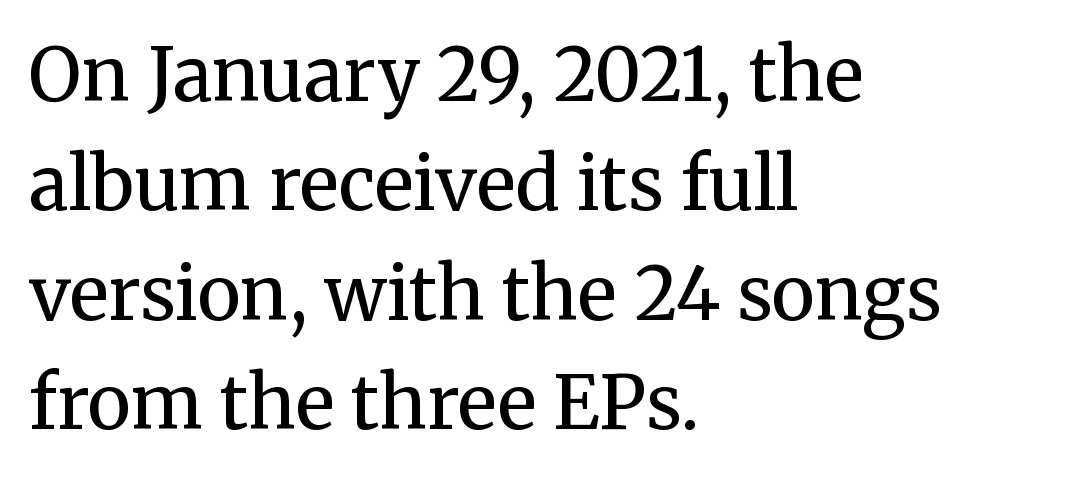
The type family on display is of the serif kind. Descender tails drop into unmarked territory. Students, observe: this is what conventionally led text looks like. In CSS terms this would be text-align: left. Ascenders rise straight up at ninety degrees. No extra tracking has been applied to these lines.
